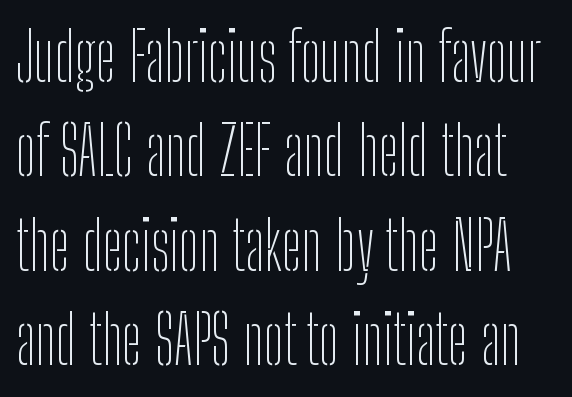
{"serif": "no", "italic": "no", "bold": "no", "weight": "thin", "width": "condensed", "stroke_contrast": "low", "x_height": "medium", "monospaced": "no", "underline": "no", "line_spacing": "normal", "line_spacing_ratio": 1.41, "letter_spacing": "normal", "letter_spacing_em": 0.0, "glyph_px": 67}
